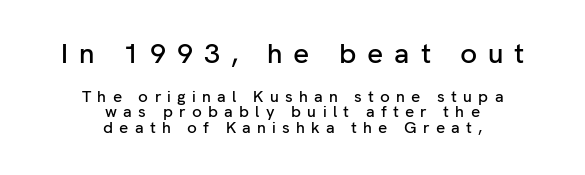
The tracking jumps out immediately: characters are airy and widely separated. Looks like regular typesetting: each glyph gets only the width it needs. Nothing sits at the stroke ends, so this counts as sans-serif. The paragraph has two soft edges and a firm central axis. The block sitting higher on the canvas is the one with enlarged characters. The zone under the glyphs is completely vacant.
